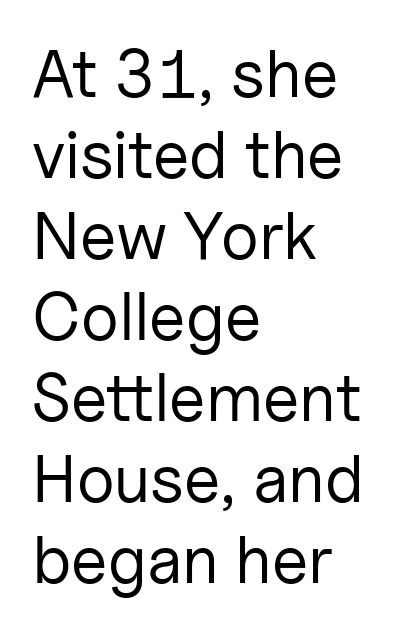
Q: Is the text bold? A: No.
Q: Is the text italic (slanted)? A: No, it is upright.
Q: Is the typeface a serif or a sans-serif typeface? A: Sans-serif.
Q: Is the text underlined? A: No.
Q: How is the paragraph aligned? A: Left-aligned.
Q: Is the spacing between letters normal or unusually wide? A: Normal.
Q: Width (condensed, normal, or wide)? A: Normal.
Q: Stroke contrast? A: Low.
Q: x-height? A: Medium.
Q: Monospaced? A: No.
